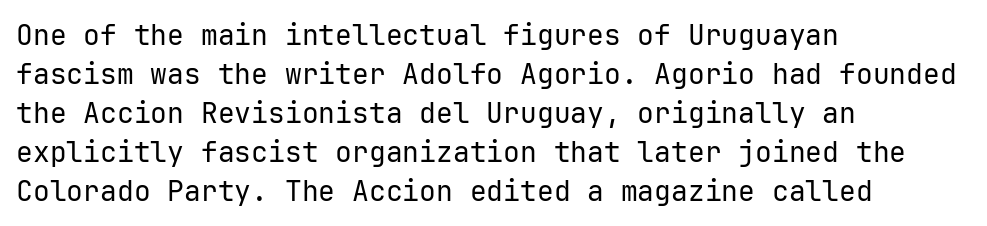
Default kerning and tracking; the words read as compact shapes. Do the characters align in a grid? Yes, the font is monospaced. Normally led — the rows are evenly, conventionally spaced. Regarding serifs, this sample does without them. Do the letters lean? They stand straight.
